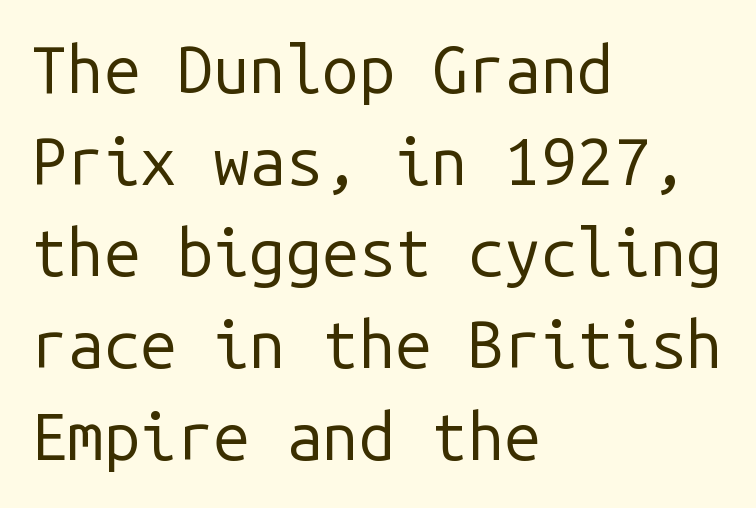
{"serif": "no", "italic": "no", "bold": "no", "weight": "regular", "width": "normal", "stroke_contrast": "low", "x_height": "medium", "monospaced": "yes", "underline": "no", "align": "left", "line_spacing": "normal", "line_spacing_ratio": 1.41, "letter_spacing": "normal", "letter_spacing_em": 0.0, "glyph_px": 65}
